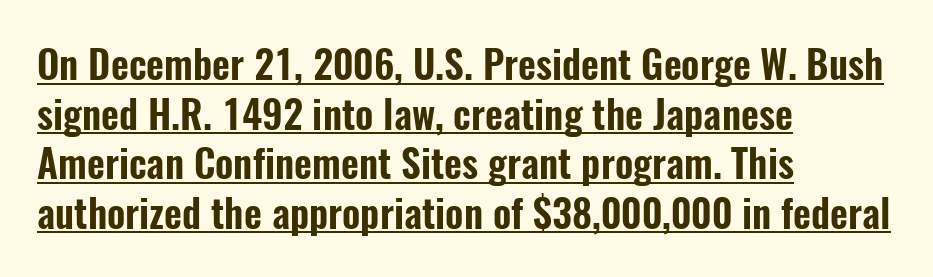
{"serif": "no", "italic": "no", "width": "condensed", "stroke_contrast": "low", "x_height": "medium", "monospaced": "no", "underline": "yes", "align": "left", "line_spacing": "normal", "line_spacing_ratio": 1.27, "letter_spacing": "normal", "letter_spacing_em": 0.0, "glyph_px": 39}
